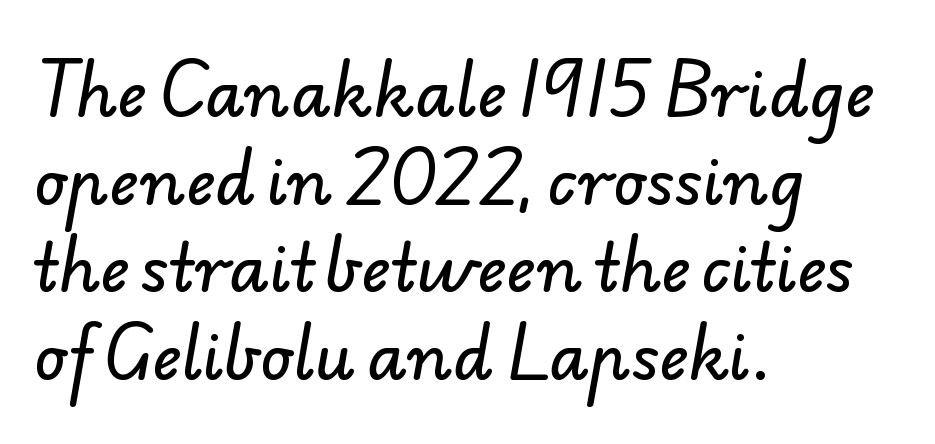
The strip under each line holds only bare page. No extra tracking has been applied to these lines. You could not count columns in this text — the font is proportionally spaced. The face used here is a sans, in the tradition of grotesques and geometrics. Layout note: lines flush left.
